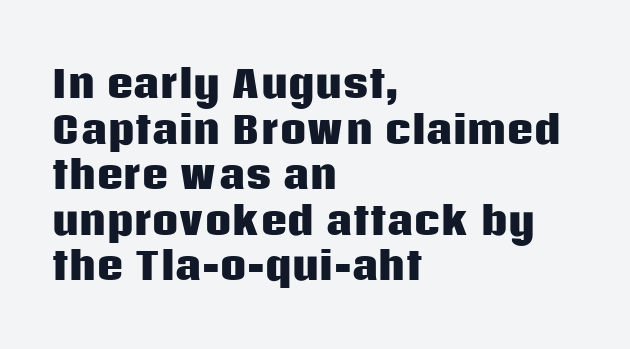
{"serif": "no", "italic": "no", "bold": "yes", "weight": "heavy", "width": "normal", "stroke_contrast": "low", "x_height": "large", "monospaced": "no", "underline": "no", "align": "left", "line_spacing_ratio": 1.23, "letter_spacing": "normal", "letter_spacing_em": 0.0, "glyph_px": 37}
